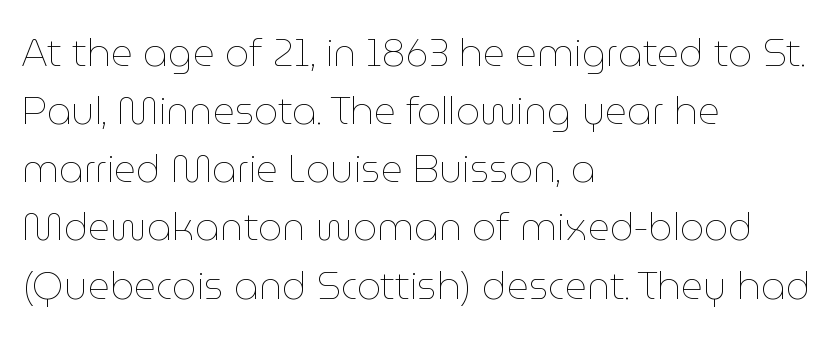
{"italic": "no", "bold": "no", "weight": "thin", "width": "normal", "stroke_contrast": "low", "x_height": "medium", "monospaced": "no", "underline": "no", "align": "left", "line_spacing": "normal", "line_spacing_ratio": 1.53, "letter_spacing": "normal", "letter_spacing_em": 0.0, "glyph_px": 38}
